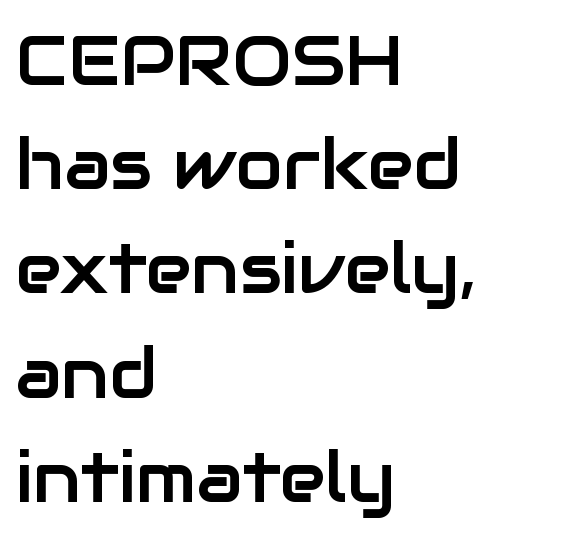
The image shows 69 px sans-serif type, upright; set left-aligned, normal line spacing (1.51x), normal letter spacing, not underlined; low stroke contrast and a medium x-height.
